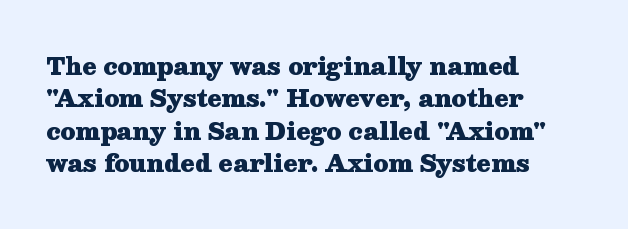
{"italic": "no", "bold": "yes", "underline": "no", "align": "left", "line_spacing": "normal", "line_spacing_ratio": 1.41, "letter_spacing": "normal", "letter_spacing_em": 0.0, "glyph_px": 23}
